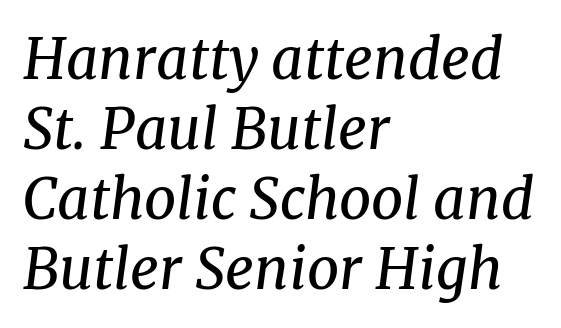
{"serif": "yes", "italic": "yes", "lean": "right", "slant_degrees": 8, "bold": "no", "weight": "regular", "width": "normal", "stroke_contrast": "medium", "x_height": "medium", "monospaced": "no", "underline": "no", "align": "left", "line_spacing": "normal", "line_spacing_ratio": 1.25, "letter_spacing": "normal", "letter_spacing_em": 0.0, "glyph_px": 56}
